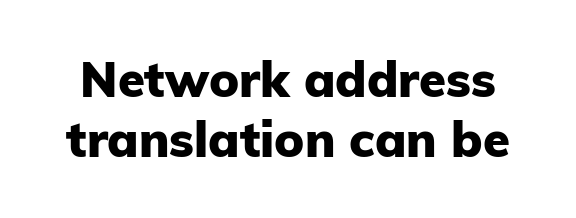
The image shows 49 px heavy sans-serif type, upright; set line spacing 1.23x, normal letter spacing, not underlined; low stroke contrast and a medium x-height.
